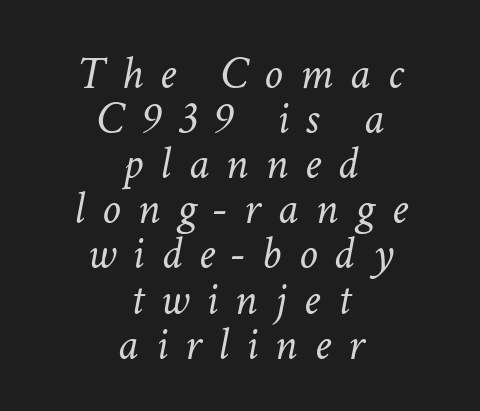
Q: Is the text bold? A: No.
Q: Is the text italic (slanted)? A: Yes, it leans right by about 11 degrees.
Q: Is the text underlined? A: No.
Q: How is the paragraph aligned? A: Centered.
Q: Is the spacing between letters normal or unusually wide? A: Unusually wide.
Q: Is the spacing between lines tight, normal or loose? A: Tight.
Q: Width (condensed, normal, or wide)? A: Normal.
Q: Stroke contrast? A: Low.
Q: x-height? A: Medium.
Q: Monospaced? A: No.
